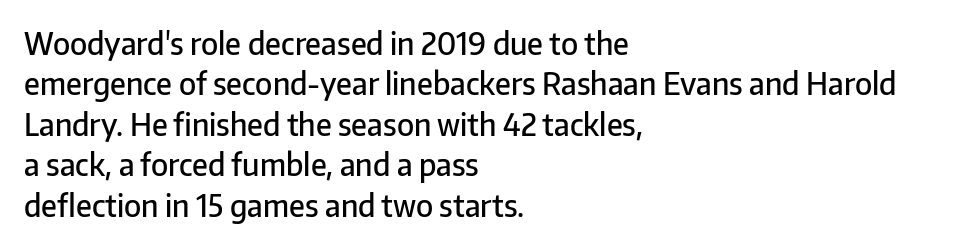
The typeface chosen for these lines omits serifs. Caption: multi-line text, flush left, ragged right. It's the straight-up-and-down kind of type. Observe the ordinary spacing: letters are neighbours, not strangers. Semibold letterforms, between regular and bold. Has an underline been added? It has not.
